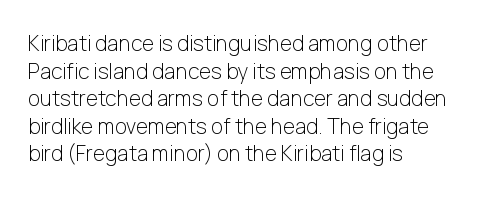
Q: Is the text bold? A: No.
Q: Is the text italic (slanted)? A: No, it is upright.
Q: Is the text underlined? A: No.
Q: How is the paragraph aligned? A: Left-aligned.
Q: Is the spacing between letters normal or unusually wide? A: Normal.
Q: Is the spacing between lines tight, normal or loose? A: Normal.
